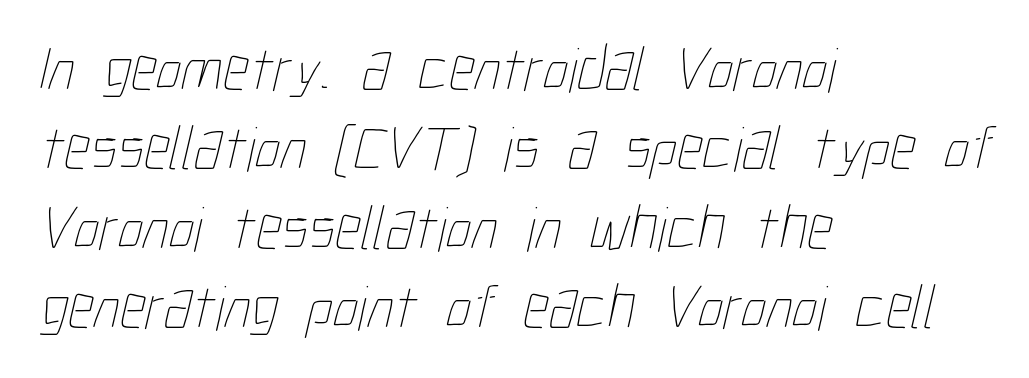
{"bold": "no", "weight": "thin", "width": "condensed", "stroke_contrast": "low", "x_height": "medium", "monospaced": "no", "underline": "no", "align": "left", "line_spacing_ratio": 1.24, "letter_spacing": "normal", "letter_spacing_em": 0.0, "glyph_px": 64}
